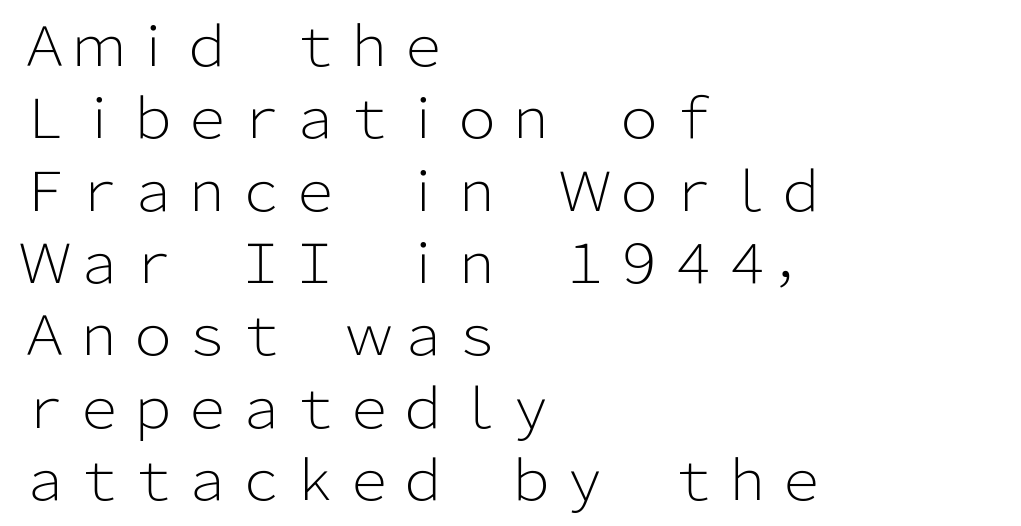
These lines are rendered in a variable-pitch font. Does extra space separate the letters? No, they use regular spacing. The lines sit at an ordinary, default distance from one another. The baseline area is clear. Ink coverage per letter is moderate at most.
